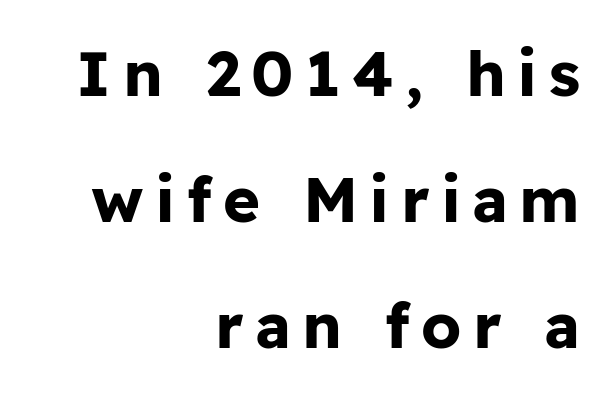
{"serif": "no", "italic": "no", "bold": "yes", "weight": "bold", "width": "normal", "stroke_contrast": "low", "x_height": "medium", "monospaced": "no", "underline": "no", "align": "right", "line_spacing": "loose", "line_spacing_ratio": 2.0, "glyph_px": 63}
